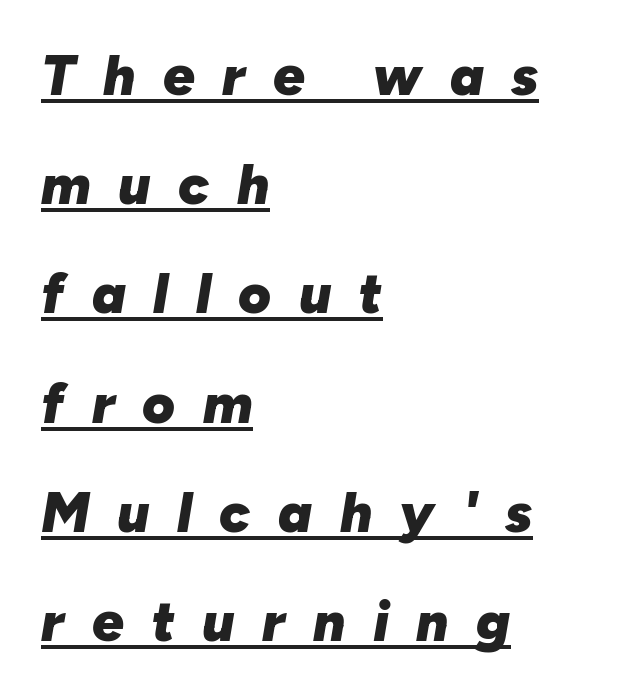
Q: Is the text bold? A: Yes.
Q: Is the text italic (slanted)? A: Yes, it leans right by about 10 degrees.
Q: Is the text underlined? A: Yes.
Q: How is the paragraph aligned? A: Left-aligned.
Q: Is the spacing between letters normal or unusually wide? A: Unusually wide.
Q: Is the spacing between lines tight, normal or loose? A: Loose.
Q: Width (condensed, normal, or wide)? A: Normal.
Q: Stroke contrast? A: Low.
Q: x-height? A: Medium.
Q: Monospaced? A: No.
